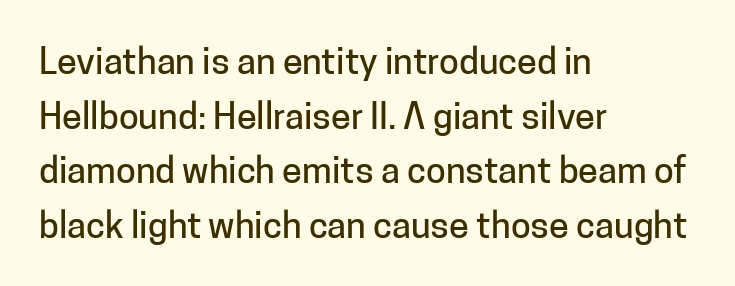
Q: Is the text italic (slanted)? A: No, it is upright.
Q: Is the typeface a serif or a sans-serif typeface? A: Sans-serif.
Q: Is the text underlined? A: No.
Q: How is the paragraph aligned? A: Left-aligned.
Q: Is the spacing between letters normal or unusually wide? A: Normal.
Q: Is the spacing between lines tight, normal or loose? A: Normal.
Q: Width (condensed, normal, or wide)? A: Normal.
Q: Stroke contrast? A: Low.
Q: x-height? A: Medium.
Q: Monospaced? A: No.
